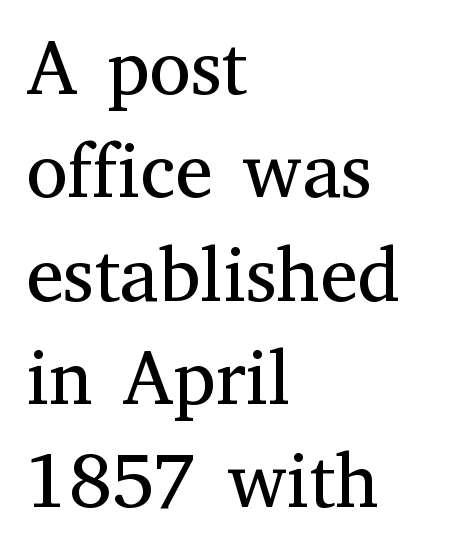
Q: Is the text bold? A: No.
Q: Is the text italic (slanted)? A: No, it is upright.
Q: Is the typeface a serif or a sans-serif typeface? A: Serif.
Q: Is the text underlined? A: No.
Q: How is the paragraph aligned? A: Left-aligned.
Q: Is the spacing between letters normal or unusually wide? A: Normal.
Q: Is the spacing between lines tight, normal or loose? A: Normal.
Q: Width (condensed, normal, or wide)? A: Normal.
Q: Stroke contrast? A: Medium.
Q: x-height? A: Medium.
Q: Monospaced? A: No.
